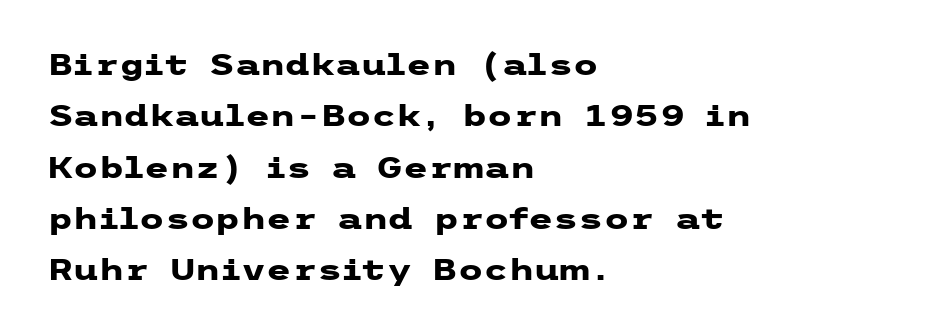
Q: Is the text bold? A: Yes.
Q: Is the text italic (slanted)? A: No, it is upright.
Q: Is the typeface a serif or a sans-serif typeface? A: Sans-serif.
Q: Is the text underlined? A: No.
Q: How is the paragraph aligned? A: Left-aligned.
Q: Is the spacing between letters normal or unusually wide? A: Normal.
Q: Width (condensed, normal, or wide)? A: Wide.
Q: Stroke contrast? A: Low.
Q: x-height? A: Medium.
